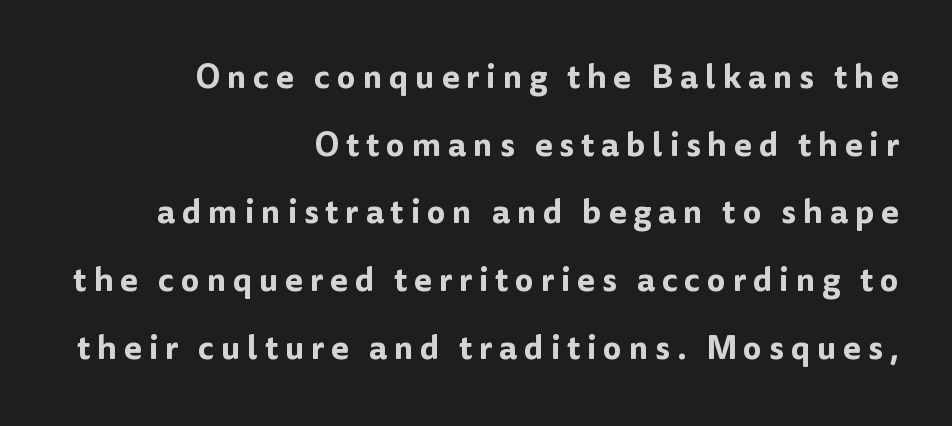
The image shows 33 px sans-serif type, upright; set right-aligned, loose line spacing (2.05x), unusually wide letter spacing (+0.2 em), not underlined; low stroke contrast and a medium x-height.
